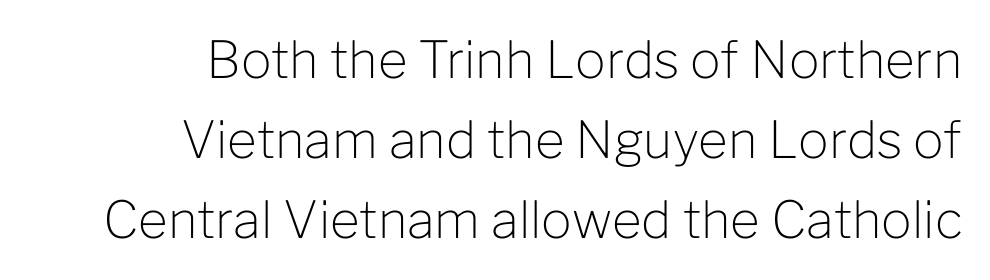
The image shows 51 px light sans-serif type, upright; set right-aligned, normal line spacing (1.57x), normal letter spacing, not underlined; low stroke contrast and a medium x-height.
